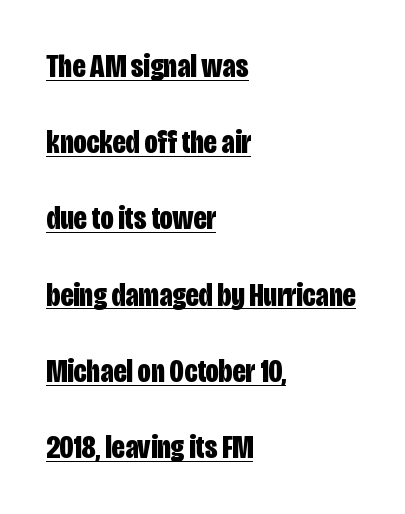
{"serif": "no", "italic": "no", "bold": "yes", "weight": "bold", "width": "condensed", "stroke_contrast": "low", "x_height": "large", "monospaced": "no", "underline": "yes", "align": "left", "line_spacing": "loose", "line_spacing_ratio": 2.31, "letter_spacing": "normal", "letter_spacing_em": 0.0, "glyph_px": 33}
